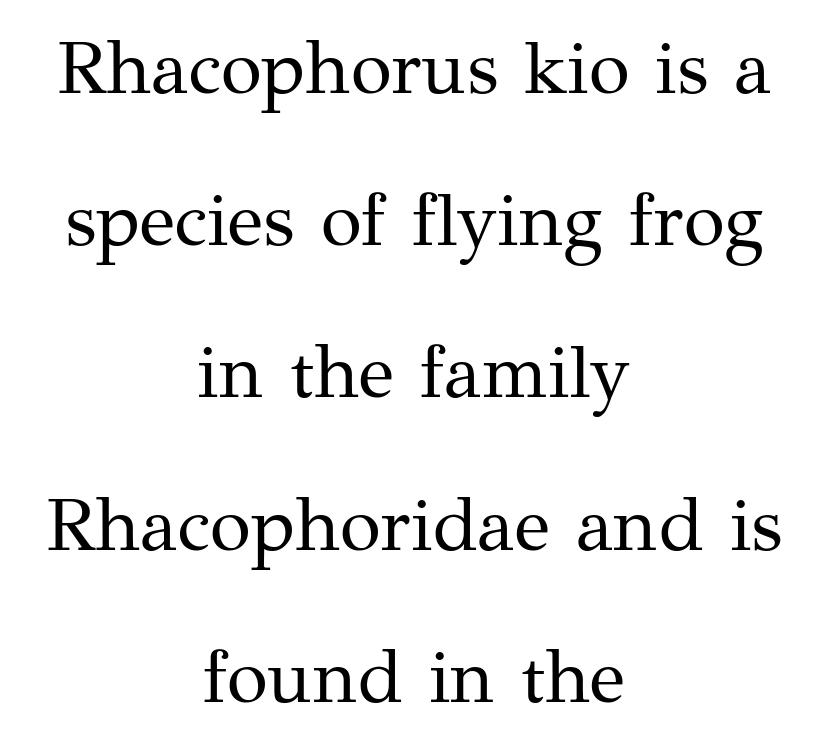
The image shows 75 px regular-weight serif type, upright; set centered, loose line spacing (2.03x), normal letter spacing, not underlined; medium stroke contrast and a medium x-height.
